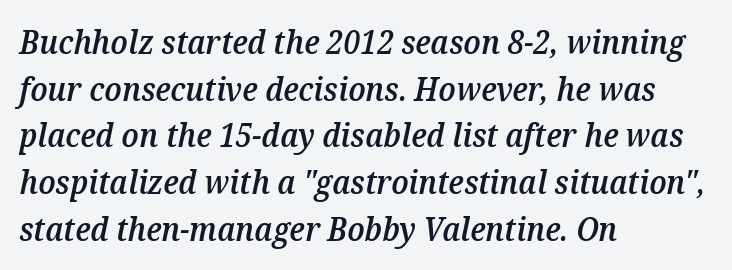
The image shows 32 px semibold type, italic (leaning right); set left-aligned, normal line spacing (1.46x), normal letter spacing, not underlined; medium stroke contrast and a medium x-height.
